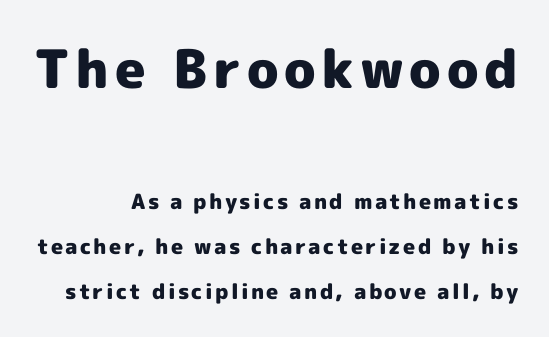
The image shows 53 px heavy sans-serif type, upright; set right-aligned, loose line spacing (2.13x), not underlined; the first (top) block is 2.52x larger; a medium x-height.
